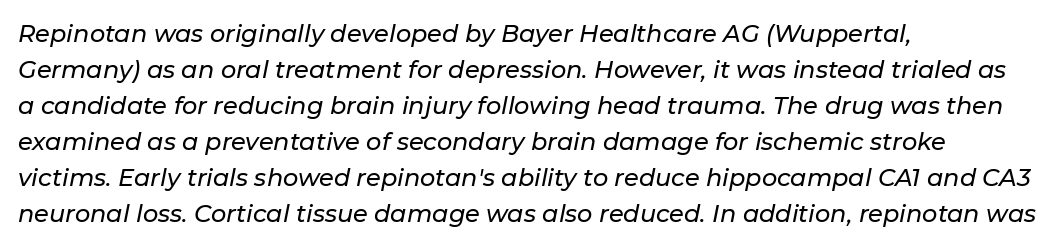
{"italic": "yes", "lean": "right", "slant_degrees": 11, "underline": "no", "align": "left", "line_spacing": "normal", "line_spacing_ratio": 1.5, "letter_spacing": "normal", "letter_spacing_em": 0.0, "glyph_px": 24}
